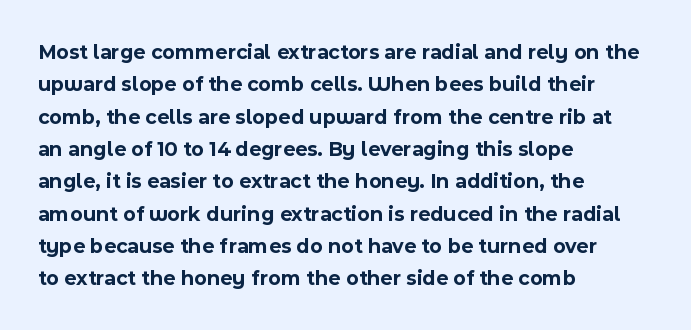
The image shows 21 px bold type, upright; set left-aligned, normal line spacing (1.54x), normal letter spacing, not underlined.
